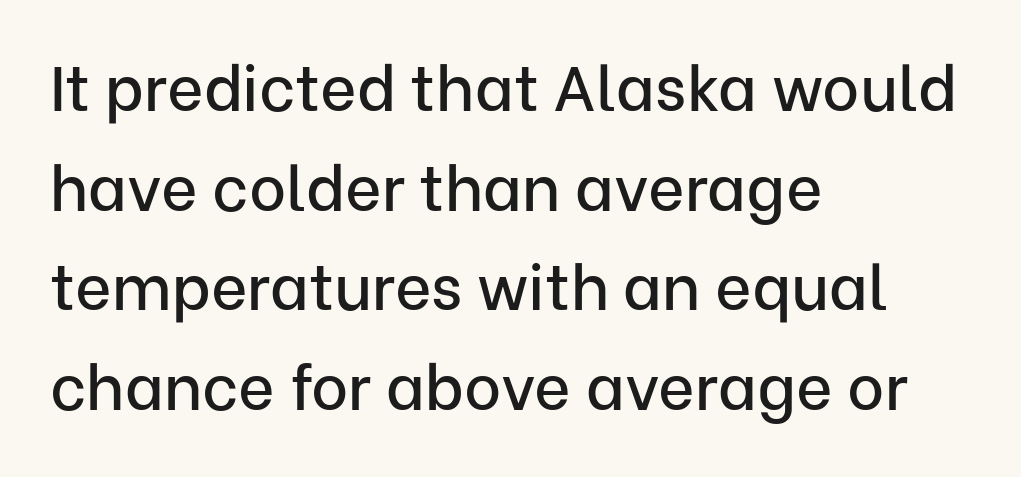
Typeset ragged right — the left edge is the straight one. One glance says typical: line gaps are just what's usual. Look at the bottom of the vertical strokes: they stop flat, with no serifs. These lines are rendered in a variable-pitch font.
